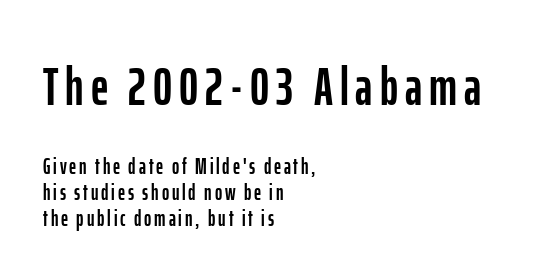
This is roman type, the default non-slanted kind. What kind of face is this? One without serifs — a sans. The baseline area is clear. A classic flush-left, rag-right setting is used for this passage. Note the varied advance widths — an 'i' is clearly narrower than an 'm'.
